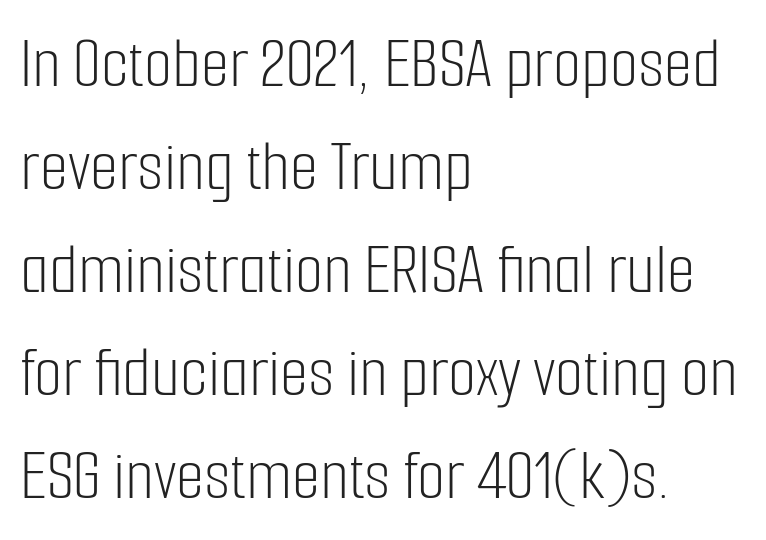
The image shows 73 px light, condensed sans-serif type, upright; set left-aligned, normal line spacing (1.41x), normal letter spacing, not underlined; low stroke contrast and a medium x-height.
